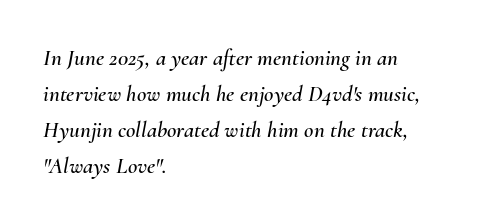
The image shows 23 px text type, italic (leaning right); set left-aligned, normal line spacing (1.56x), normal letter spacing, not underlined.
